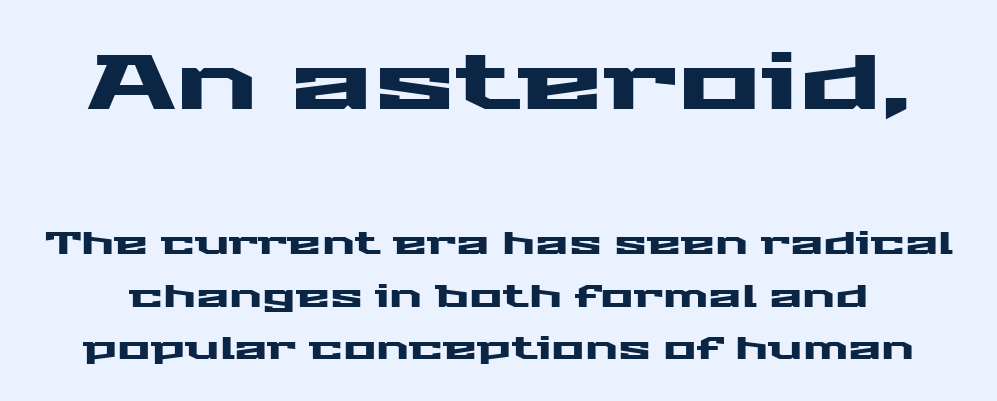
Q: Is the text italic (slanted)? A: No, it is upright.
Q: Is the typeface a serif or a sans-serif typeface? A: Sans-serif.
Q: Is the text underlined? A: No.
Q: Is the spacing between letters normal or unusually wide? A: Normal.
Q: Is the spacing between lines tight, normal or loose? A: Normal.
Q: Which block of text is set in a larger size, the first (top) or the second (bottom)? A: The first (top) one.
Q: Width (condensed, normal, or wide)? A: Wide.
Q: Stroke contrast? A: Medium.
Q: x-height? A: Medium.
Q: Monospaced? A: No.
